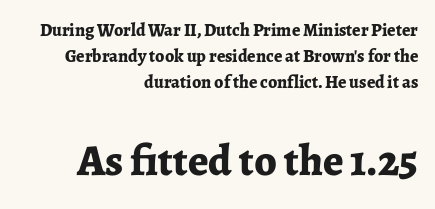
{"serif": "yes", "italic": "no", "bold": "yes", "weight": "bold", "width": "normal", "stroke_contrast": "low", "x_height": "medium", "monospaced": "no", "underline": "no", "align": "right", "line_spacing": "normal", "line_spacing_ratio": 1.45, "letter_spacing": "normal", "letter_spacing_em": 0.0, "larger_block": "second", "size_ratio": 2.44, "glyph_px": 44}
